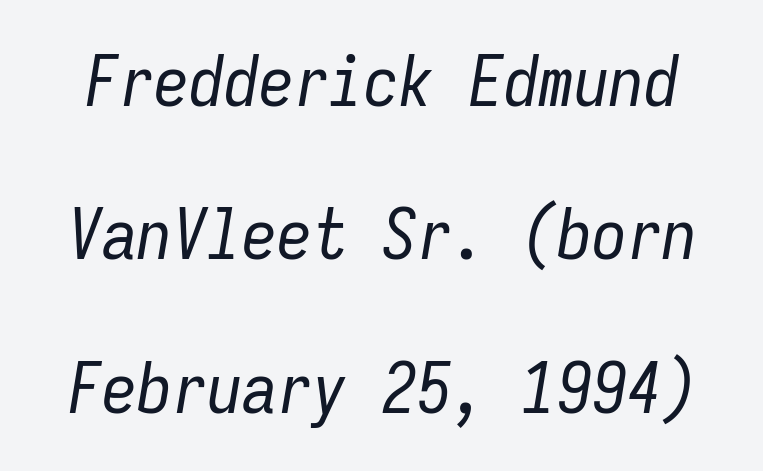
{"italic": "yes", "lean": "right", "slant_degrees": 9, "bold": "no", "weight": "regular", "width": "condensed", "stroke_contrast": "low", "x_height": "medium", "monospaced": "yes", "underline": "no", "line_spacing": "loose", "line_spacing_ratio": 2.19, "letter_spacing": "normal", "letter_spacing_em": 0.0, "glyph_px": 70}
